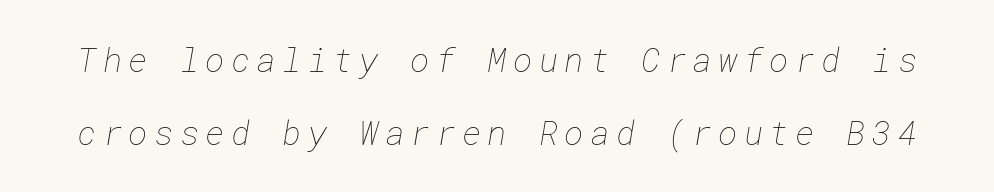
The image shows 33 px thin type; set loose line spacing (2.22x), not underlined; low stroke contrast and a medium x-height.
